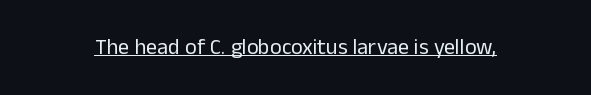
{"italic": "no", "bold": "no", "underline": "yes", "letter_spacing": "normal", "letter_spacing_em": 0.0, "glyph_px": 22}
